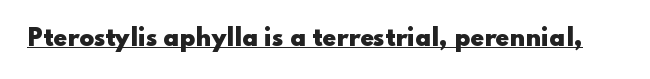
Q: Is the text bold? A: Yes.
Q: Is the text italic (slanted)? A: No, it is upright.
Q: Is the text underlined? A: Yes.
Q: Is the spacing between letters normal or unusually wide? A: Normal.
